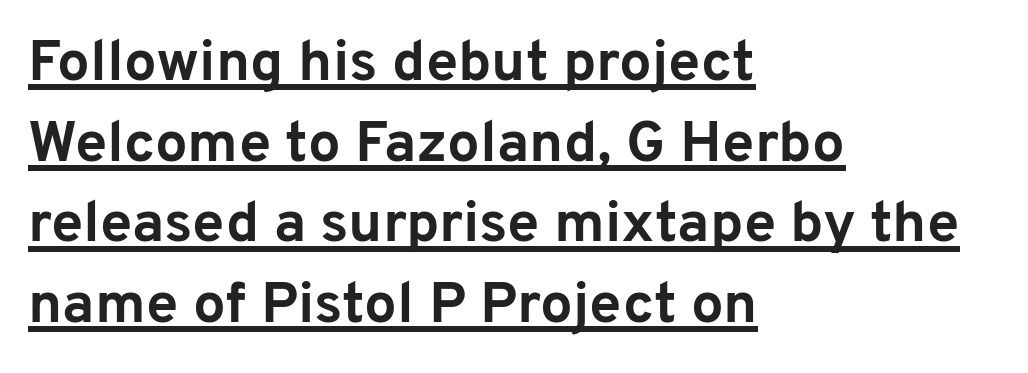
{"serif": "no", "italic": "no", "bold": "yes", "weight": "bold", "width": "normal", "stroke_contrast": "low", "x_height": "medium", "monospaced": "no", "underline": "yes", "align": "left", "line_spacing": "normal", "line_spacing_ratio": 1.39, "letter_spacing": "normal", "letter_spacing_em": 0.0, "glyph_px": 58}
